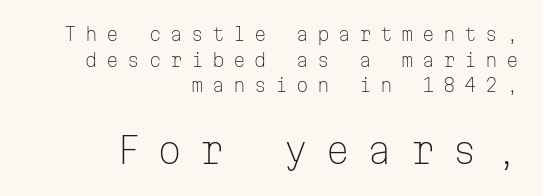
Q: Is the text bold? A: No.
Q: Is the text italic (slanted)? A: No, it is upright.
Q: Is the typeface a serif or a sans-serif typeface? A: Sans-serif.
Q: Is the text underlined? A: No.
Q: How is the paragraph aligned? A: Right-aligned.
Q: Is the spacing between letters normal or unusually wide? A: Unusually wide.
Q: Is the spacing between lines tight, normal or loose? A: Normal.
Q: Which block of text is set in a larger size, the first (top) or the second (bottom)? A: The second (bottom) one.
Q: Width (condensed, normal, or wide)? A: Normal.
Q: Stroke contrast? A: Low.
Q: x-height? A: Medium.
Q: Monospaced? A: Yes.
